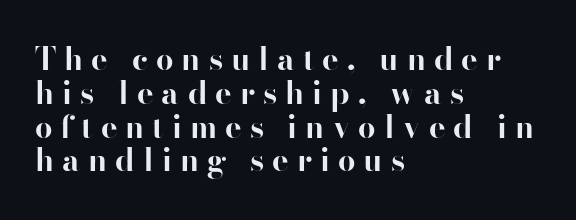
{"serif": "no", "italic": "no", "bold": "yes", "weight": "bold", "width": "normal", "stroke_contrast": "high", "x_height": "small", "monospaced": "no", "underline": "no", "align": "left", "line_spacing": "tight", "line_spacing_ratio": 1.09, "letter_spacing": "wide", "letter_spacing_em": 0.26, "glyph_px": 31}
